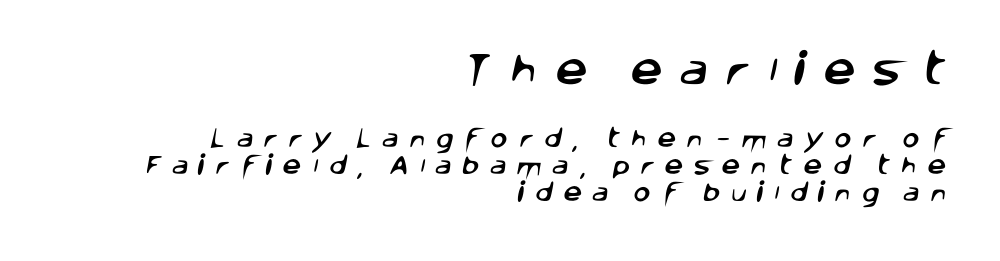
{"serif": "no", "width": "normal", "stroke_contrast": "low", "x_height": "large", "monospaced": "no", "underline": "no", "align": "right", "line_spacing": "normal", "line_spacing_ratio": 1.28, "letter_spacing": "wide", "letter_spacing_em": 0.49, "larger_block": "first", "size_ratio": 1.71, "glyph_px": 36}
